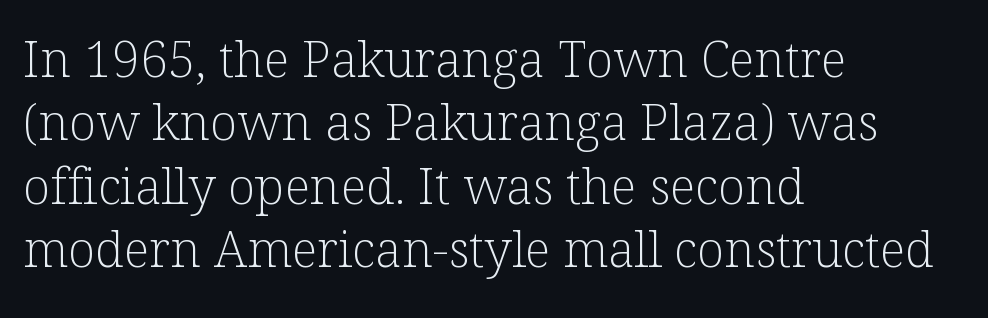
The image shows 50 px light serif type, upright; set left-aligned, normal line spacing (1.27x), normal letter spacing, not underlined; low stroke contrast and a medium x-height.
